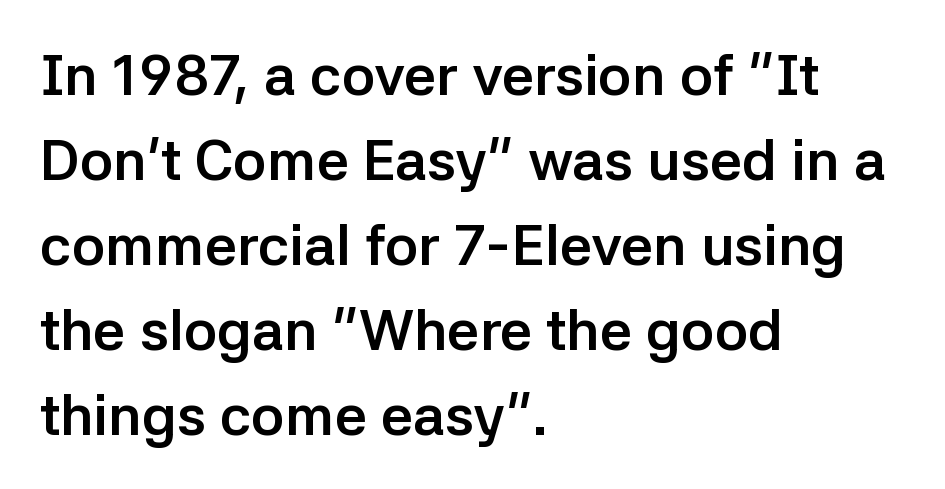
{"serif": "no", "italic": "no", "bold": "yes", "weight": "semibold", "width": "normal", "stroke_contrast": "low", "x_height": "medium", "monospaced": "no", "underline": "no", "align": "left", "line_spacing": "normal", "line_spacing_ratio": 1.49, "letter_spacing": "normal", "letter_spacing_em": 0.0, "glyph_px": 57}
